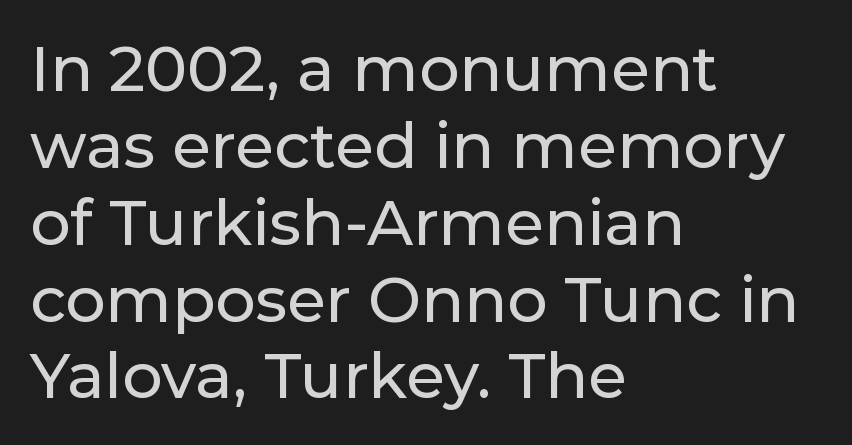
The image shows 63 px sans-serif type, upright; set left-aligned, line spacing 1.22x, normal letter spacing, not underlined; low stroke contrast and a medium x-height.
